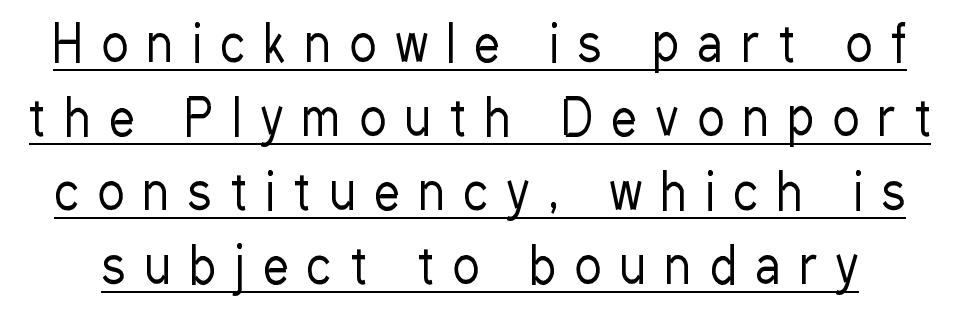
The image shows 50 px regular-weight, condensed sans-serif type, upright; set normal line spacing (1.48x), unusually wide letter spacing (+0.39 em), underlined; low stroke contrast and a medium x-height.
